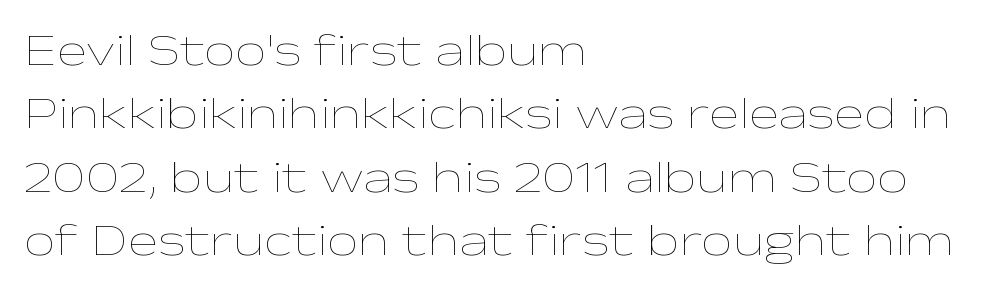
The image shows 45 px thin, wide type, upright; set left-aligned, normal line spacing (1.41x), normal letter spacing, not underlined; low stroke contrast and a medium x-height.
